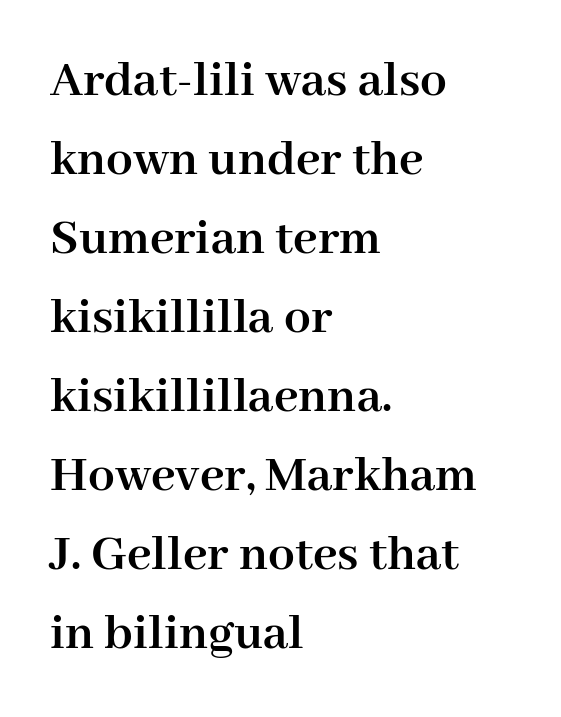
Q: Is the text bold? A: Yes.
Q: Is the text italic (slanted)? A: No, it is upright.
Q: Is the typeface a serif or a sans-serif typeface? A: Serif.
Q: Is the text underlined? A: No.
Q: How is the paragraph aligned? A: Left-aligned.
Q: Is the spacing between letters normal or unusually wide? A: Normal.
Q: Is the spacing between lines tight, normal or loose? A: Normal.
Q: Width (condensed, normal, or wide)? A: Normal.
Q: Stroke contrast? A: High.
Q: x-height? A: Medium.
Q: Monospaced? A: No.
